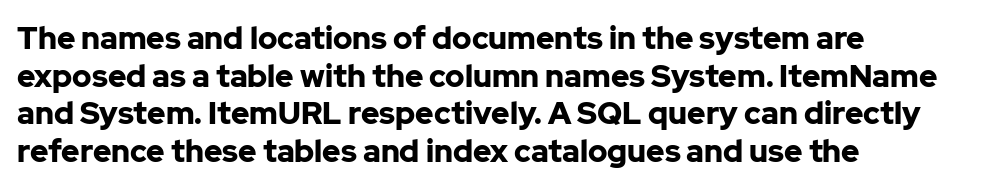
The rendering uses natural spacing where letterforms have individual widths. The lettering stays uniformly vertical, giving the passage a roman look. These lines stack with their left ends in a neat column. Letterform terminals end flat and unadorned throughout the passage. Pretty heavy lettering here — definitely bold. The string is rendered with underlining switched off.
